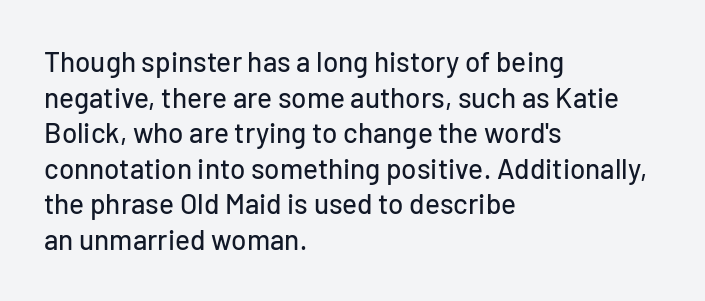
The image shows 28 px sans-serif type, upright; set left-aligned, normal line spacing (1.27x), normal letter spacing, not underlined; low stroke contrast and a medium x-height.
